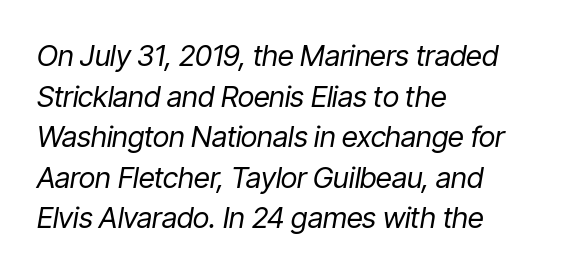
Q: Is the text bold? A: No.
Q: Is the text italic (slanted)? A: Yes, it leans right by about 9 degrees.
Q: Is the text underlined? A: No.
Q: How is the paragraph aligned? A: Left-aligned.
Q: Is the spacing between letters normal or unusually wide? A: Normal.
Q: Is the spacing between lines tight, normal or loose? A: Normal.
Q: Width (condensed, normal, or wide)? A: Condensed.
Q: Stroke contrast? A: Low.
Q: x-height? A: Medium.
Q: Monospaced? A: No.
